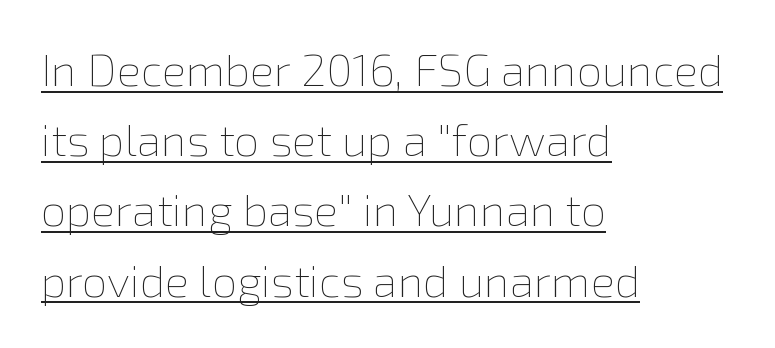
{"italic": "no", "bold": "no", "weight": "thin", "width": "normal", "x_height": "medium", "monospaced": "no", "underline": "yes", "align": "left", "line_spacing": "normal", "line_spacing_ratio": 1.56, "letter_spacing": "normal", "letter_spacing_em": 0.0, "glyph_px": 45}
